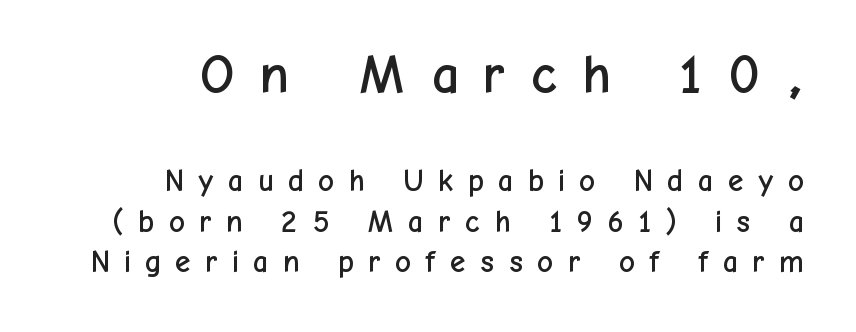
Compared with a flush-left layout, this one pins lines to the opposite, right side. Characters remain perfectly vertical along every line. Glance below the letters and you will spot only blank space. Typesetter's note — upper block bumped up in size, lower block left smaller. The space between consecutive lines is moderate. Display-style spreading of the glyphs; the letterfit is very open.
